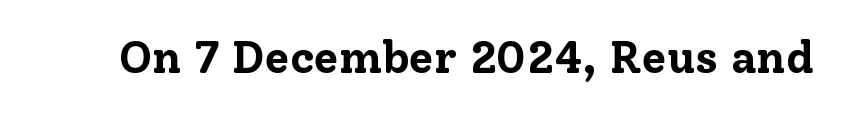
Q: Is the text bold? A: Yes.
Q: Is the text italic (slanted)? A: No, it is upright.
Q: Is the typeface a serif or a sans-serif typeface? A: Serif.
Q: Is the text underlined? A: No.
Q: Is the spacing between letters normal or unusually wide? A: Normal.
Q: Width (condensed, normal, or wide)? A: Normal.
Q: Stroke contrast? A: Low.
Q: x-height? A: Medium.
Q: Monospaced? A: No.
